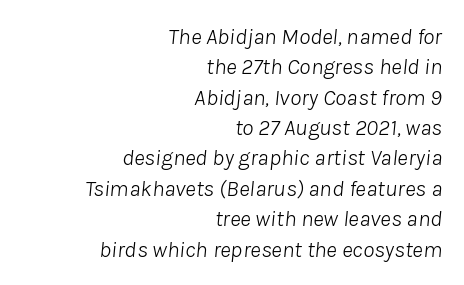
The image shows 23 px text type, italic (leaning right); set right-aligned, normal line spacing (1.32x), normal letter spacing, not underlined.
